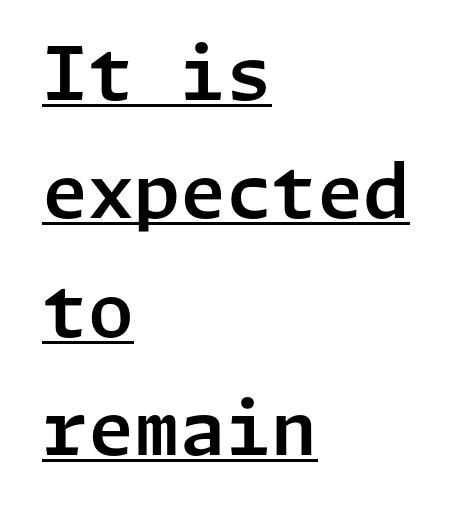
Caption: standard tracking, unaltered. The leading is moderate, giving the passage an even texture. The lettering holds an erect, upright posture throughout. These lines are composed in type without serifs.
